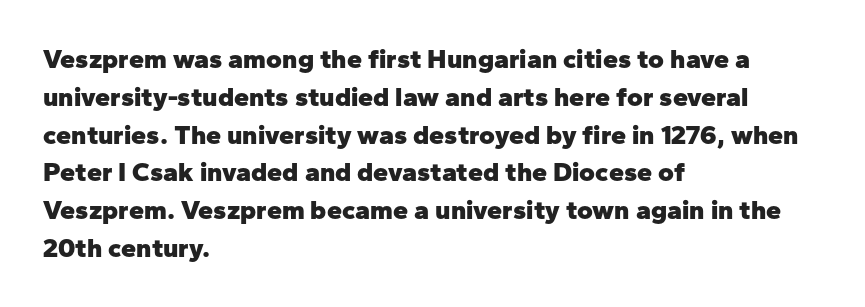
{"italic": "no", "bold": "yes", "underline": "no", "align": "left", "line_spacing": "normal", "line_spacing_ratio": 1.4, "letter_spacing": "normal", "letter_spacing_em": 0.0, "glyph_px": 27}
